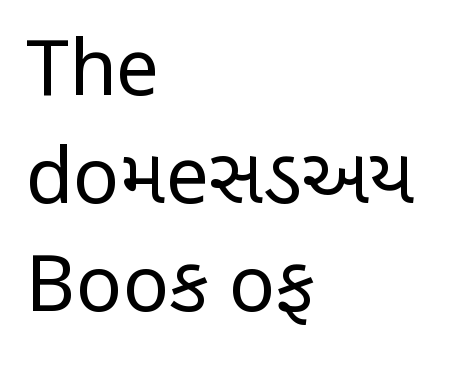
Weight: regular or lighter. Spacing between characters is what you'd get straight out of the box. Tall strokes in this sample are plumb rather than angled. Notice how descenders clear the ascenders below comfortably — that's standard leading.
